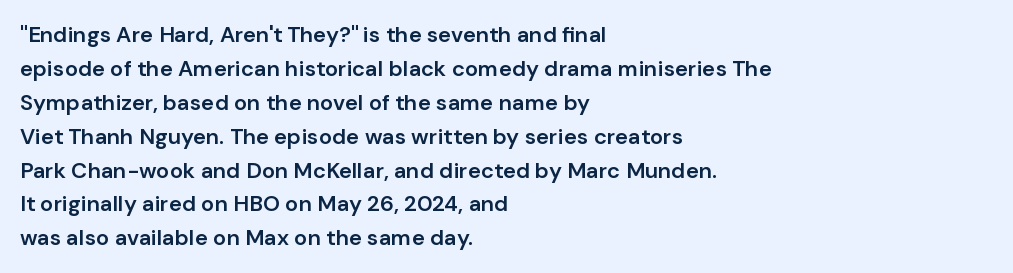
The image shows 22 px text type, upright; set left-aligned, normal line spacing (1.54x), normal letter spacing, not underlined.
